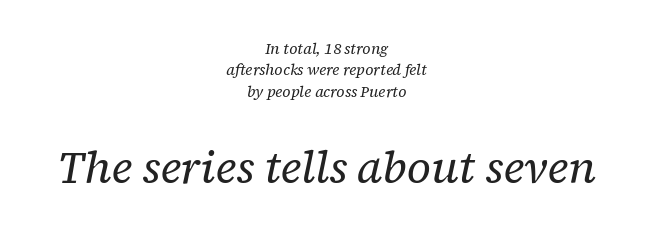
{"serif": "yes", "italic": "yes", "lean": "right", "slant_degrees": 12, "bold": "no", "weight": "regular", "width": "normal", "stroke_contrast": "low", "x_height": "medium", "monospaced": "no", "underline": "no", "align": "center", "line_spacing": "normal", "line_spacing_ratio": 1.42, "letter_spacing": "normal", "letter_spacing_em": 0.0, "larger_block": "second", "size_ratio": 2.93, "glyph_px": 44}
